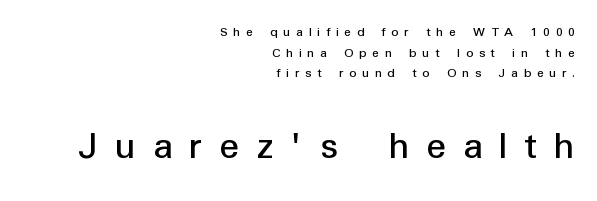
{"serif": "no", "italic": "no", "width": "normal", "stroke_contrast": "low", "x_height": "medium", "monospaced": "no", "underline": "no", "align": "right", "line_spacing": "normal", "line_spacing_ratio": 1.47, "letter_spacing": "wide", "letter_spacing_em": 0.41, "larger_block": "second", "size_ratio": 2.93, "glyph_px": 41}
